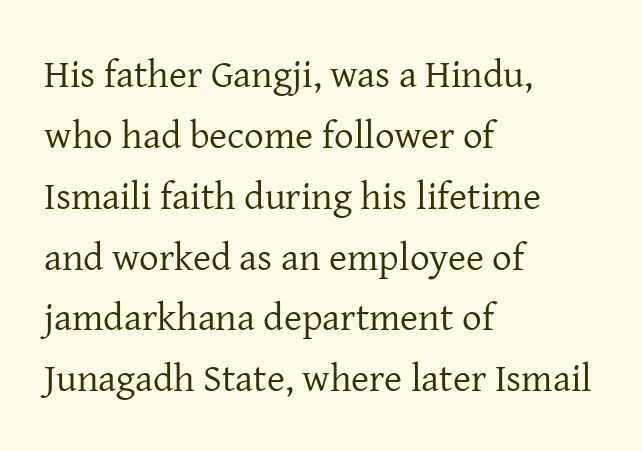
Q: Is the text bold? A: No.
Q: Is the text italic (slanted)? A: No, it is upright.
Q: Is the typeface a serif or a sans-serif typeface? A: Serif.
Q: Is the text underlined? A: No.
Q: How is the paragraph aligned? A: Left-aligned.
Q: Is the spacing between letters normal or unusually wide? A: Normal.
Q: Is the spacing between lines tight, normal or loose? A: Normal.
Q: Width (condensed, normal, or wide)? A: Normal.
Q: Stroke contrast? A: Low.
Q: x-height? A: Medium.
Q: Monospaced? A: No.
